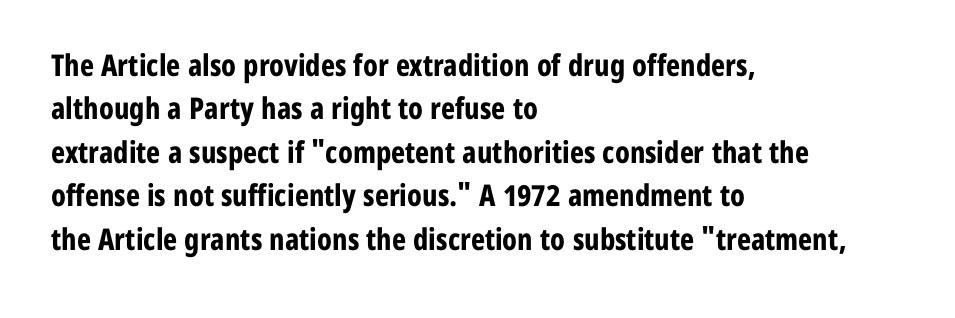
These lines are set flush left with a ragged right edge. The letters stand upright; this is a roman face. Chunky letters — that's bold for sure. Is this a fixed-width face? No — the glyphs have proportional, varying widths. The letters sit at their default tracking, neither squeezed nor spread.
